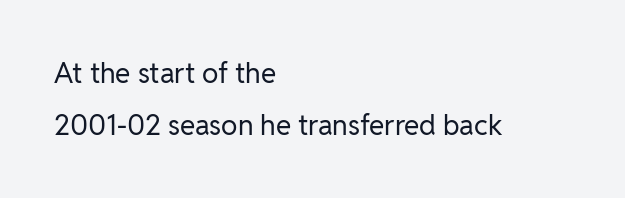
Character widths vary here, with narrow letters taking less room than wide ones. Short note: letters normally spaced. Vertical stems look standard width or narrower in stroke. This is roman type, the default non-slanted kind. Is the block centered? No — it sits flush against the left margin. Plain, unruled lines of type.
